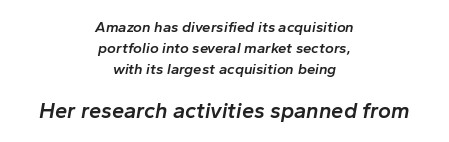
Nothing unusual about the tracking: characters are spaced as the font intends. No word sits above an underline. Compared with an ordinary text face, these strokes are moderately heavier — a semibold. One glance says typical: line gaps are just what's usual. If you folded the block vertically in half, each line would mirror itself in length. The later block is typeset at a bigger size than the earlier block.
